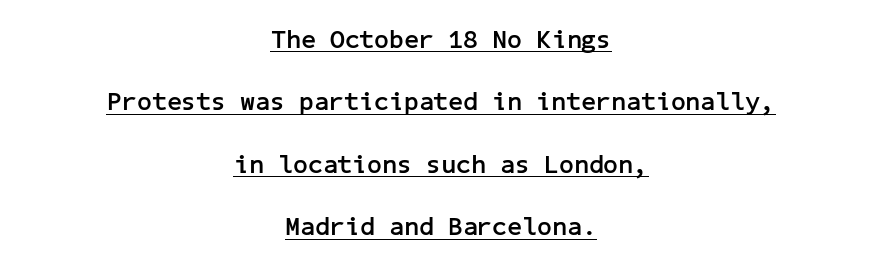
Q: Is the text bold? A: Yes.
Q: Is the text italic (slanted)? A: No, it is upright.
Q: Is the text underlined? A: Yes.
Q: How is the paragraph aligned? A: Centered.
Q: Is the spacing between letters normal or unusually wide? A: Normal.
Q: Is the spacing between lines tight, normal or loose? A: Loose.
